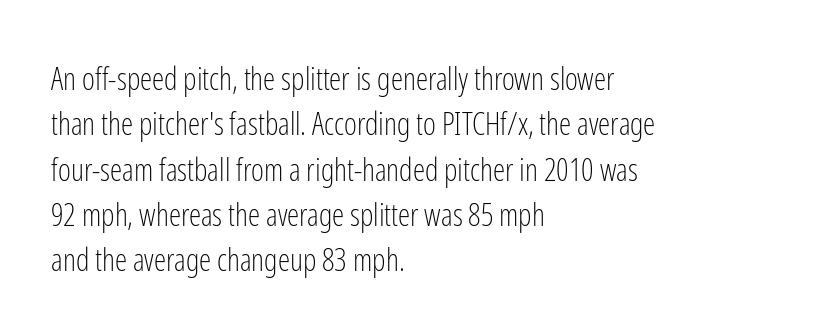
Q: Is the text bold? A: No.
Q: Is the text italic (slanted)? A: No, it is upright.
Q: Is the typeface a serif or a sans-serif typeface? A: Sans-serif.
Q: Is the text underlined? A: No.
Q: How is the paragraph aligned? A: Left-aligned.
Q: Is the spacing between letters normal or unusually wide? A: Normal.
Q: Is the spacing between lines tight, normal or loose? A: Normal.
Q: Width (condensed, normal, or wide)? A: Condensed.
Q: Stroke contrast? A: Low.
Q: x-height? A: Medium.
Q: Monospaced? A: No.
